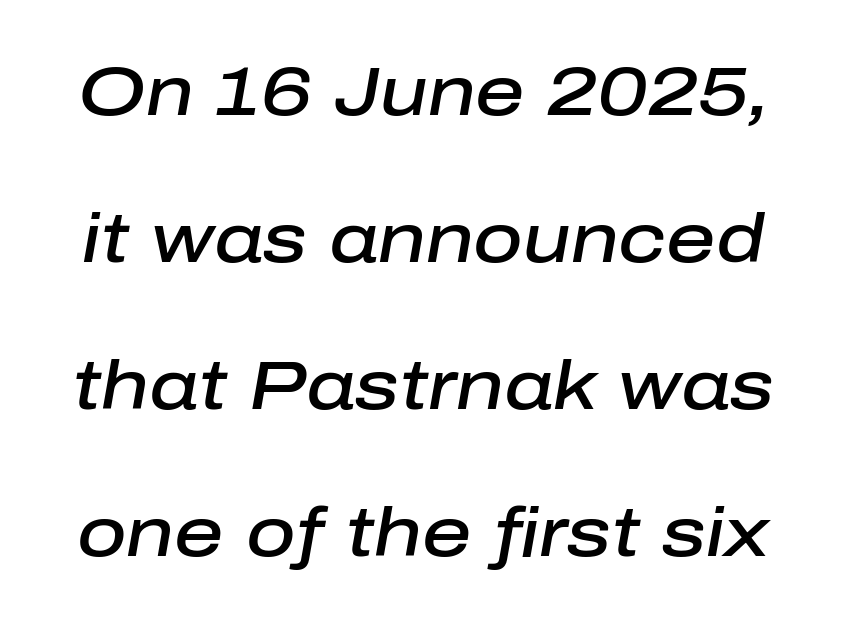
{"italic": "yes", "lean": "right", "slant_degrees": 10, "bold": "semi", "weight": "semibold", "width": "normal", "stroke_contrast": "low", "x_height": "medium", "monospaced": "no", "underline": "no", "line_spacing": "loose", "line_spacing_ratio": 2.16, "letter_spacing": "normal", "letter_spacing_em": 0.0, "glyph_px": 68}
